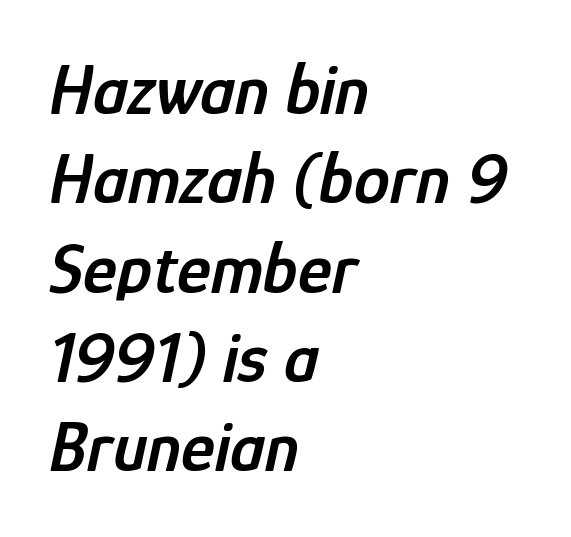
The tracking reads as untouched default to a designer's eye. Honestly, there is no underline to notice here at all. The whole block is typeset with a tilt. A somewhat darkened texture: the type is semibold rather than bold. Where is the straight margin? On the left. Note the varied advance widths — an 'i' is clearly narrower than an 'm'.
